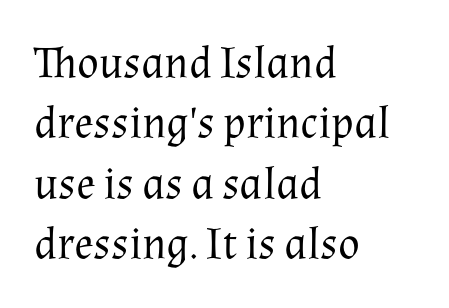
{"serif": "yes", "italic": "no", "bold": "no", "weight": "regular", "width": "normal", "stroke_contrast": "medium", "x_height": "medium", "monospaced": "no", "underline": "no", "align": "left", "line_spacing": "normal", "line_spacing_ratio": 1.34, "letter_spacing": "normal", "letter_spacing_em": 0.0, "glyph_px": 45}
